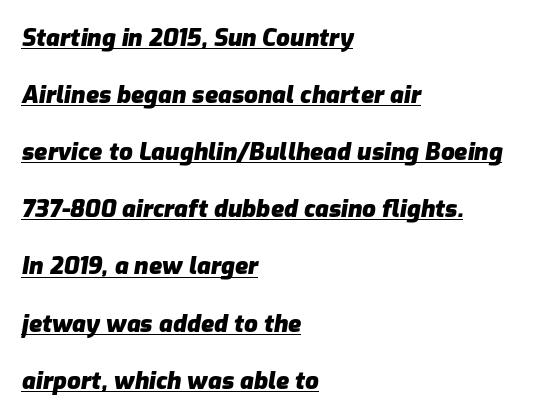
Leading is clearly above the norm, producing a sparse column. Alignment: flush left. Tall strokes in this sample are angled rather than plumb. Stroke thickness is high; the sample reads as a true bold. Does a line run under the words? Yes, clearly.
